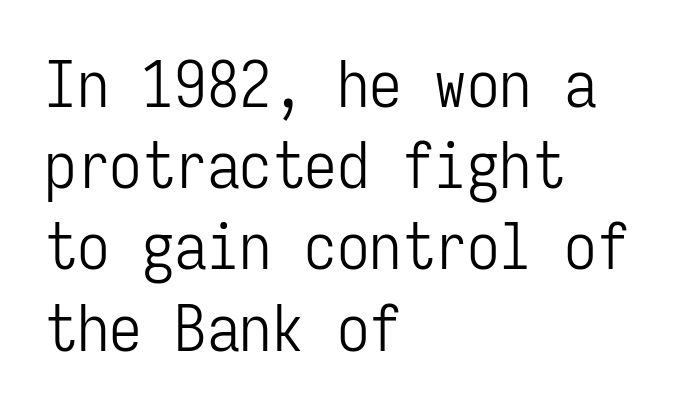
{"serif": "no", "italic": "no", "bold": "no", "weight": "light", "width": "condensed", "stroke_contrast": "low", "x_height": "medium", "monospaced": "yes", "underline": "no", "align": "left", "line_spacing": "normal", "line_spacing_ratio": 1.25, "letter_spacing": "normal", "letter_spacing_em": 0.0, "glyph_px": 65}
